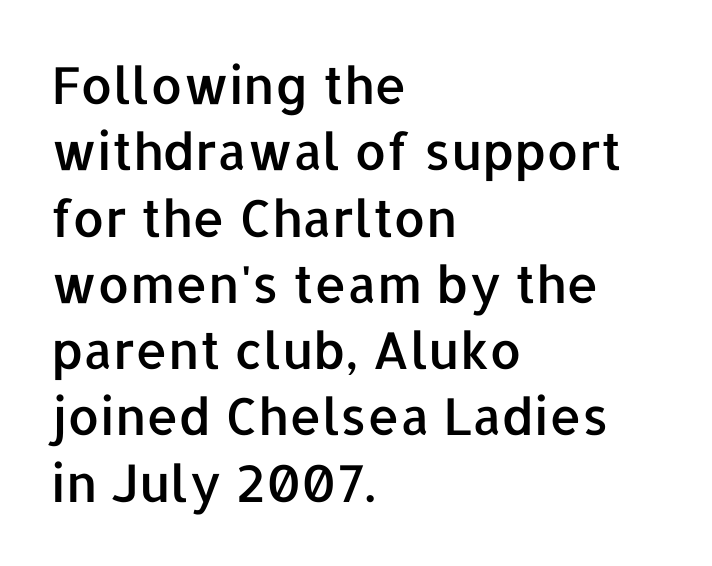
Q: Is the text italic (slanted)? A: No, it is upright.
Q: Is the typeface a serif or a sans-serif typeface? A: Sans-serif.
Q: Is the text underlined? A: No.
Q: How is the paragraph aligned? A: Left-aligned.
Q: Is the spacing between letters normal or unusually wide? A: Normal.
Q: Is the spacing between lines tight, normal or loose? A: Normal.
Q: Width (condensed, normal, or wide)? A: Normal.
Q: Stroke contrast? A: Low.
Q: x-height? A: Medium.
Q: Monospaced? A: No.
